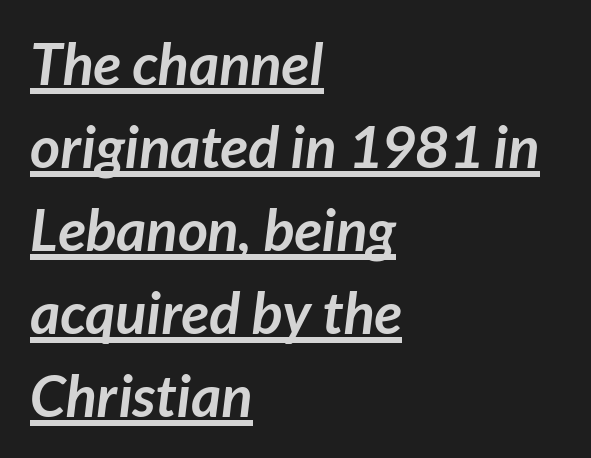
Q: Is the text bold? A: Yes.
Q: Is the typeface a serif or a sans-serif typeface? A: Sans-serif.
Q: Is the text underlined? A: Yes.
Q: How is the paragraph aligned? A: Left-aligned.
Q: Is the spacing between letters normal or unusually wide? A: Normal.
Q: Is the spacing between lines tight, normal or loose? A: Normal.
Q: Width (condensed, normal, or wide)? A: Normal.
Q: Stroke contrast? A: Low.
Q: x-height? A: Medium.
Q: Monospaced? A: No.
